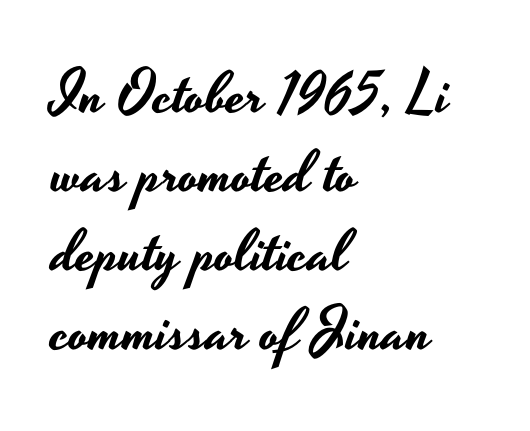
{"serif": "no", "width": "wide", "stroke_contrast": "low", "x_height": "small", "monospaced": "no", "underline": "no", "align": "left", "line_spacing": "normal", "line_spacing_ratio": 1.34, "letter_spacing": "normal", "letter_spacing_em": 0.0, "glyph_px": 59}
